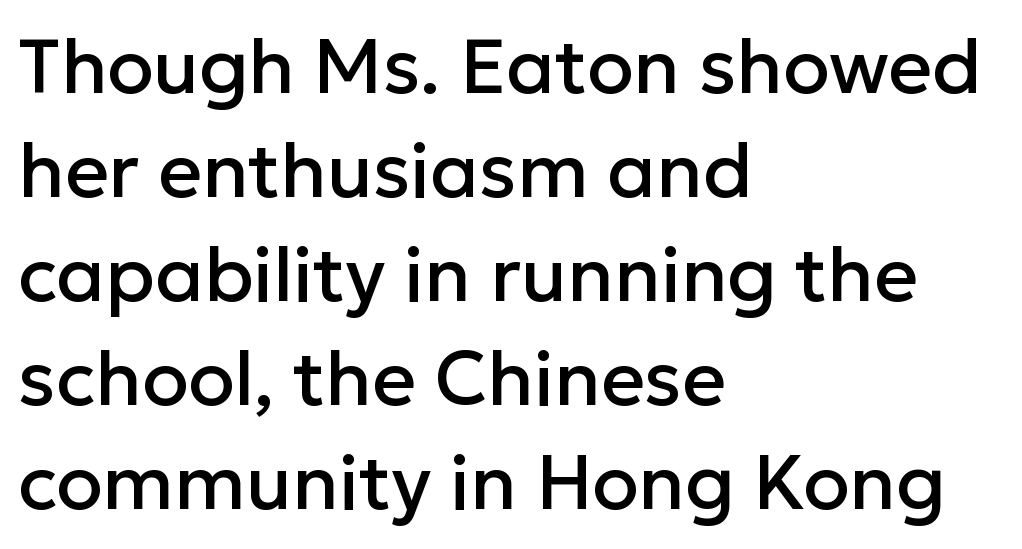
{"serif": "no", "italic": "no", "width": "normal", "stroke_contrast": "low", "x_height": "medium", "monospaced": "no", "underline": "no", "align": "left", "line_spacing": "normal", "line_spacing_ratio": 1.37, "letter_spacing": "normal", "letter_spacing_em": 0.0, "glyph_px": 76}
